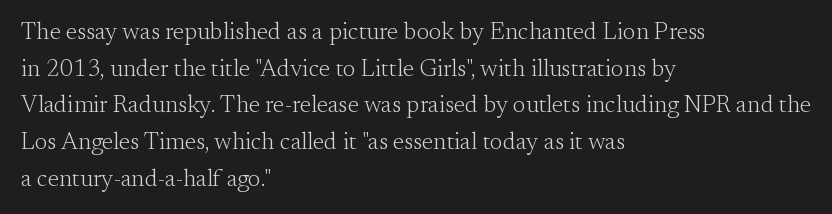
The image shows 24 px text type, upright; set left-aligned, normal line spacing (1.53x), normal letter spacing, not underlined.
